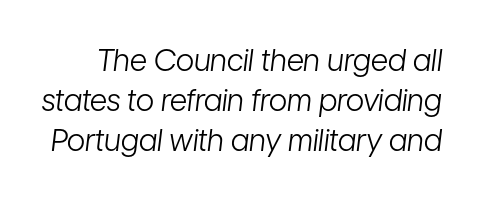
Q: Is the text bold? A: No.
Q: Is the text italic (slanted)? A: Yes, it leans right by about 7 degrees.
Q: Is the text underlined? A: No.
Q: Is the spacing between letters normal or unusually wide? A: Normal.
Q: Is the spacing between lines tight, normal or loose? A: Normal.
Q: Width (condensed, normal, or wide)? A: Condensed.
Q: Stroke contrast? A: Low.
Q: x-height? A: Medium.
Q: Monospaced? A: No.
